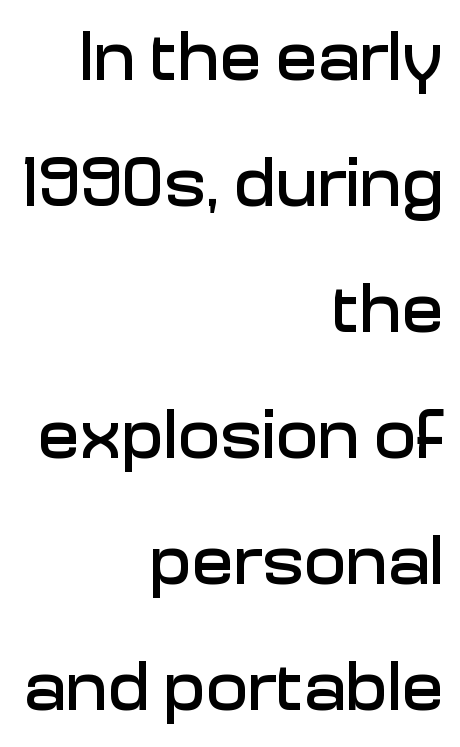
The image shows 70 px sans-serif type, upright; set right-aligned, line spacing 1.8x, normal letter spacing, not underlined; low stroke contrast and a medium x-height.
